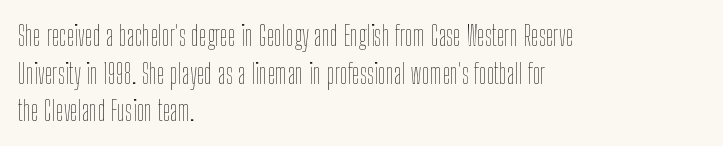
The area under the type is left untouched. Each word holds together tightly as a unit, with standard inter-letter gaps. On a weight scale, this lands at 450 or below. You could not count columns in this text — the font is proportionally spaced. Nope, not italic — everything's standing straight. The lines sit at an ordinary, default distance from one another.
